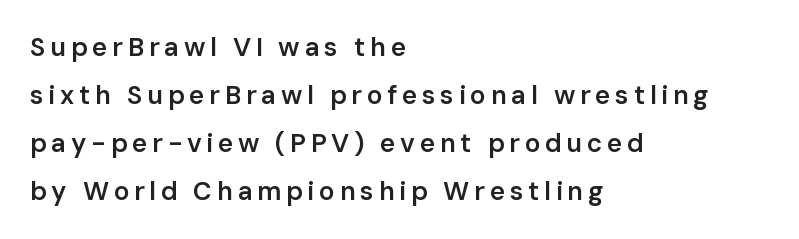
Short and long lines alike share a common starting point at left. Weight check: semibold — heavier than regular, not quite bold. Glance below the letters and you will spot only blank space. Do the letters lean? They stand straight.
